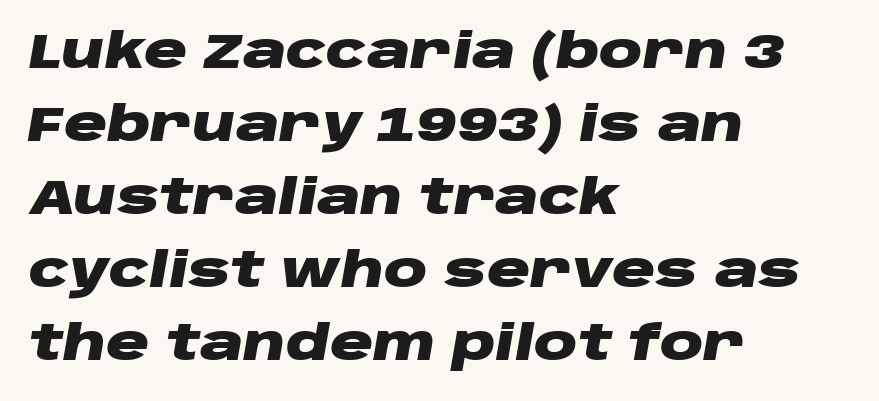
Q: Is the text bold? A: Yes.
Q: Is the text italic (slanted)? A: Yes, it leans right by about 10 degrees.
Q: Is the text underlined? A: No.
Q: How is the paragraph aligned? A: Left-aligned.
Q: Is the spacing between letters normal or unusually wide? A: Normal.
Q: Is the spacing between lines tight, normal or loose? A: Normal.
Q: Width (condensed, normal, or wide)? A: Wide.
Q: Stroke contrast? A: Low.
Q: x-height? A: Large.
Q: Monospaced? A: No.
